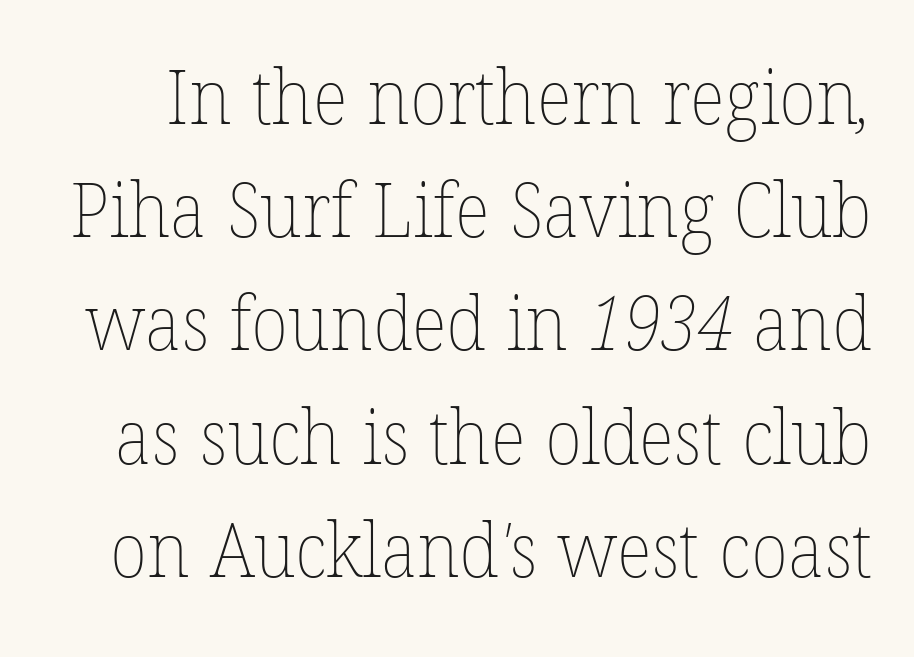
{"bold": "no", "weight": "thin", "width": "normal", "stroke_contrast": "low", "x_height": "medium", "monospaced": "no", "underline": "no", "line_spacing": "normal", "line_spacing_ratio": 1.49, "letter_spacing": "normal", "letter_spacing_em": 0.0, "glyph_px": 76}
